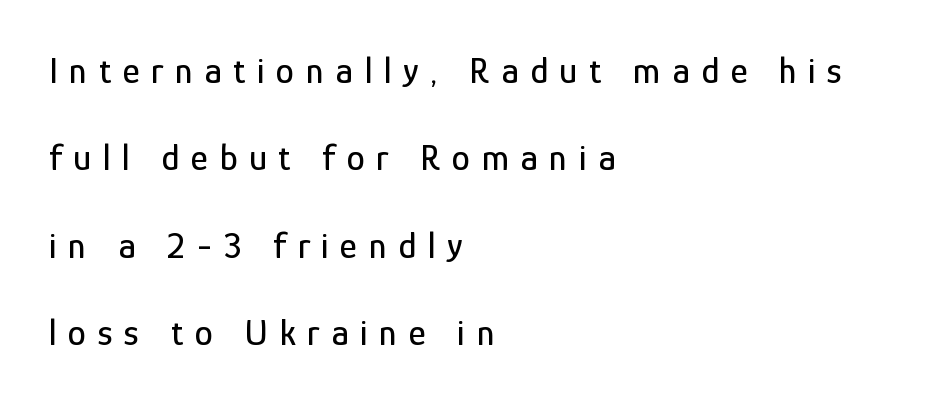
{"serif": "no", "italic": "no", "width": "condensed", "stroke_contrast": "low", "x_height": "medium", "monospaced": "no", "underline": "no", "align": "left", "line_spacing": "loose", "line_spacing_ratio": 2.36, "letter_spacing": "wide", "letter_spacing_em": 0.31, "glyph_px": 37}
